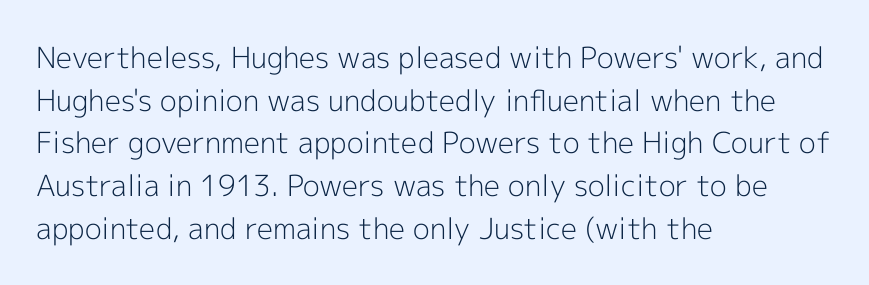
The image shows 29 px light sans-serif type, upright; set left-aligned, normal line spacing (1.47x), normal letter spacing, not underlined; a medium x-height.
